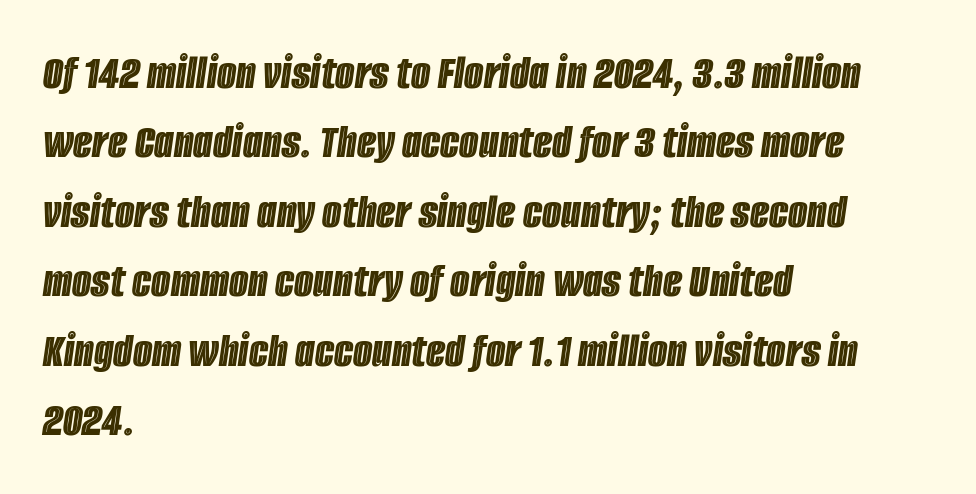
In terms of posture, this sample is oblique. These lines are rendered in a variable-pitch font. Descenders are the only things crossing below the line. Honestly, the row spacing looks completely unremarkable. Does the copy run flush right? No — it runs flush left. Tracking value appears to be zero — textbook default spacing.
